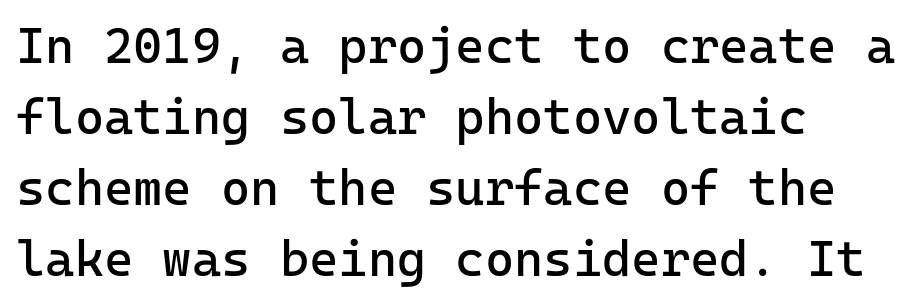
Q: Is the text bold? A: No.
Q: Is the text italic (slanted)? A: No, it is upright.
Q: Is the typeface a serif or a sans-serif typeface? A: Sans-serif.
Q: Is the text underlined? A: No.
Q: How is the paragraph aligned? A: Left-aligned.
Q: Is the spacing between letters normal or unusually wide? A: Normal.
Q: Is the spacing between lines tight, normal or loose? A: Normal.
Q: Width (condensed, normal, or wide)? A: Normal.
Q: Stroke contrast? A: Low.
Q: x-height? A: Medium.
Q: Monospaced? A: Yes.
